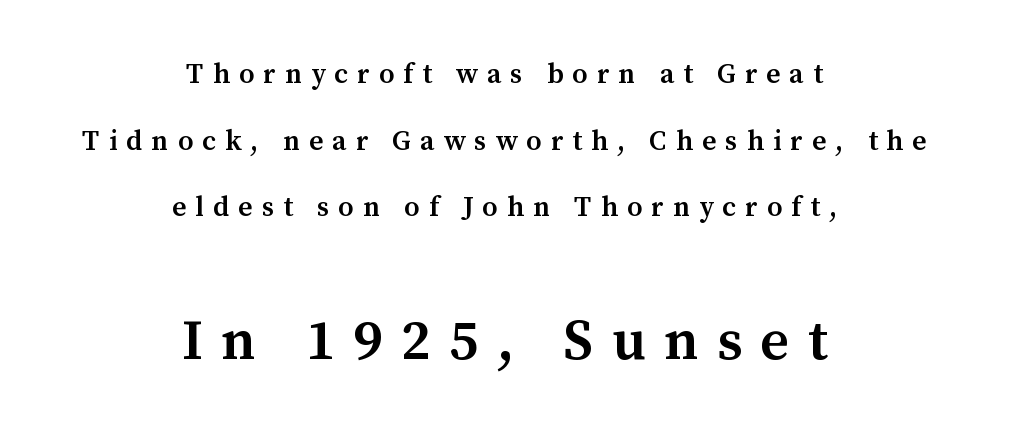
{"serif": "yes", "italic": "no", "bold": "semi", "weight": "semibold", "width": "normal", "stroke_contrast": "medium", "x_height": "medium", "monospaced": "no", "underline": "no", "align": "center", "line_spacing": "loose", "line_spacing_ratio": 2.38, "letter_spacing": "wide", "letter_spacing_em": 0.32, "larger_block": "second", "size_ratio": 2.04, "glyph_px": 57}
